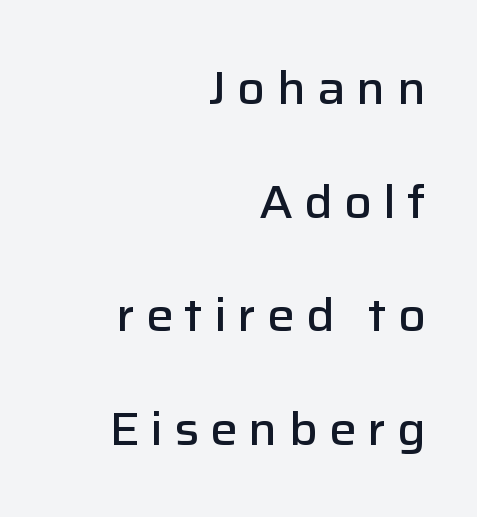
Q: Is the text bold? A: Semi-bold.
Q: Is the text italic (slanted)? A: No, it is upright.
Q: Is the typeface a serif or a sans-serif typeface? A: Sans-serif.
Q: Is the text underlined? A: No.
Q: How is the paragraph aligned? A: Right-aligned.
Q: Is the spacing between letters normal or unusually wide? A: Unusually wide.
Q: Is the spacing between lines tight, normal or loose? A: Loose.
Q: Width (condensed, normal, or wide)? A: Normal.
Q: Stroke contrast? A: Low.
Q: x-height? A: Medium.
Q: Monospaced? A: No.
